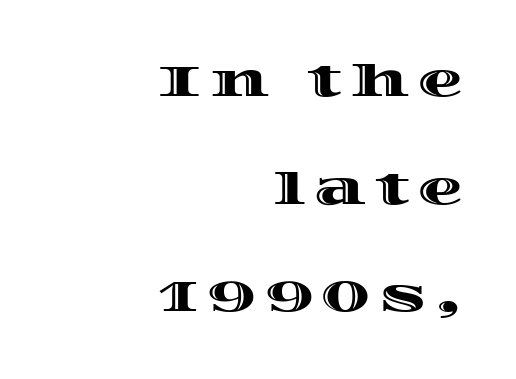
Q: Is the text italic (slanted)? A: No, it is upright.
Q: Is the text underlined? A: No.
Q: How is the paragraph aligned? A: Right-aligned.
Q: Is the spacing between lines tight, normal or loose? A: Loose.
Q: Width (condensed, normal, or wide)? A: Wide.
Q: x-height? A: Large.
Q: Monospaced? A: No.
